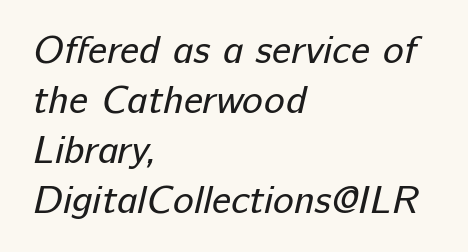
{"serif": "no", "bold": "no", "weight": "regular", "width": "normal", "stroke_contrast": "low", "x_height": "medium", "monospaced": "no", "underline": "no", "align": "left", "line_spacing": "normal", "line_spacing_ratio": 1.28, "letter_spacing": "normal", "letter_spacing_em": 0.0, "glyph_px": 39}
